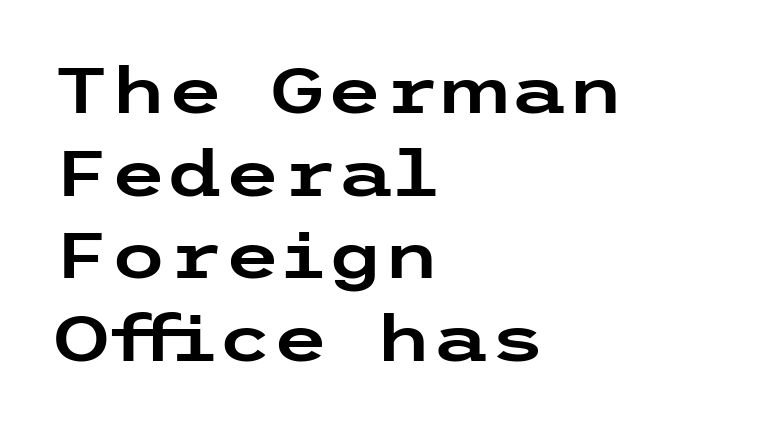
{"serif": "no", "italic": "no", "width": "wide", "stroke_contrast": "low", "x_height": "medium", "underline": "no", "align": "left", "line_spacing": "normal", "line_spacing_ratio": 1.27, "letter_spacing": "normal", "letter_spacing_em": 0.0, "glyph_px": 65}
